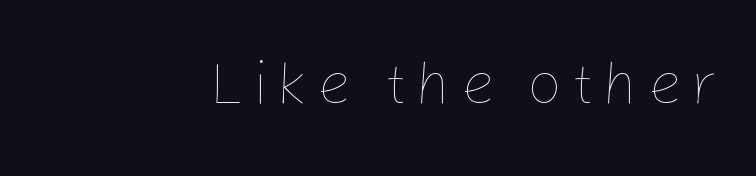
Q: Is the text bold? A: No.
Q: Is the text italic (slanted)? A: No, it is upright.
Q: Is the text underlined? A: No.
Q: How is the paragraph aligned? A: Right-aligned.
Q: Width (condensed, normal, or wide)? A: Normal.
Q: Stroke contrast? A: Low.
Q: x-height? A: Medium.
Q: Monospaced? A: No.
